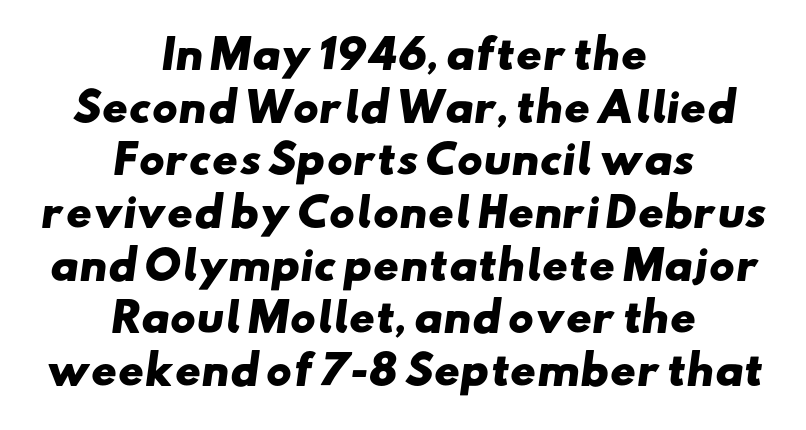
The passage shown is typed in a proportional face where columns would drift. These lines sit exactly where default settings would place them. Look at the stroke-to-counter ratio: heavy, a bold. These lines keep a tight, regular rhythm from letter to letter.
